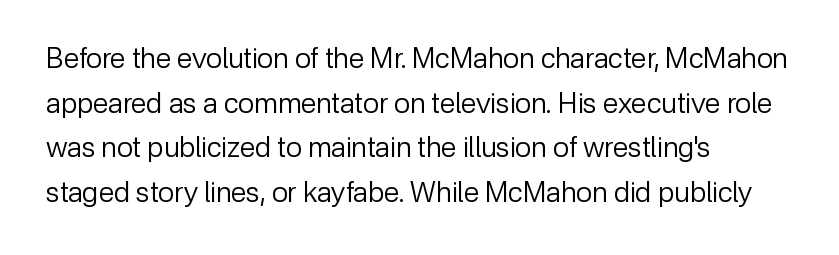
{"serif": "no", "italic": "no", "bold": "no", "weight": "regular", "width": "normal", "stroke_contrast": "low", "x_height": "medium", "monospaced": "no", "underline": "no", "align": "left", "line_spacing": "normal", "line_spacing_ratio": 1.59, "letter_spacing": "normal", "letter_spacing_em": 0.0, "glyph_px": 28}
